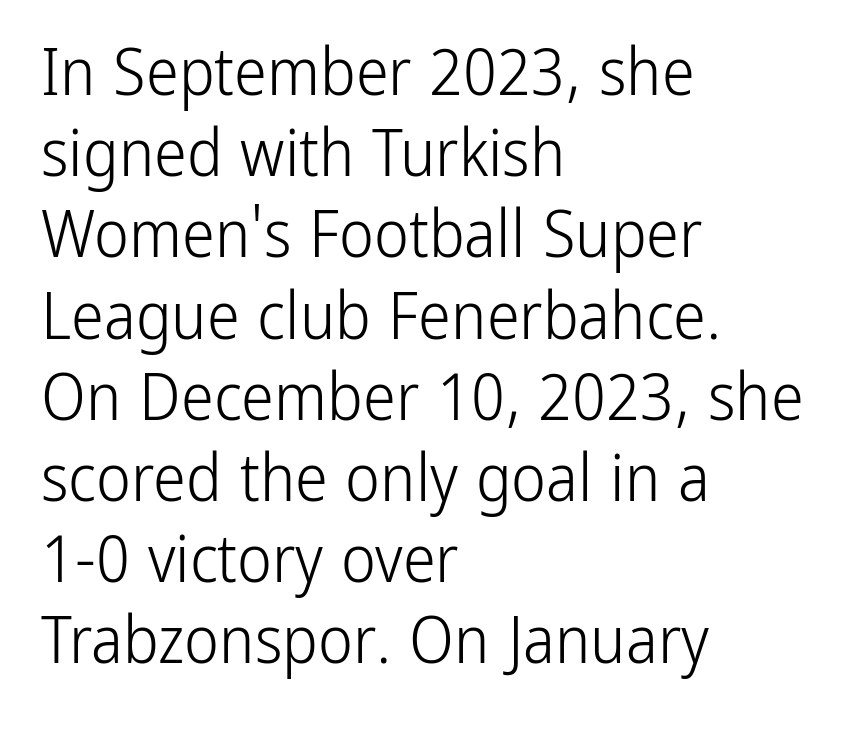
The setting favours the left margin, as ordinary paragraphs usually do. Style check: upright. The rendering keeps characters at their native spacing. Quick note: underline off. This is not heavy type; no bold has been used.
